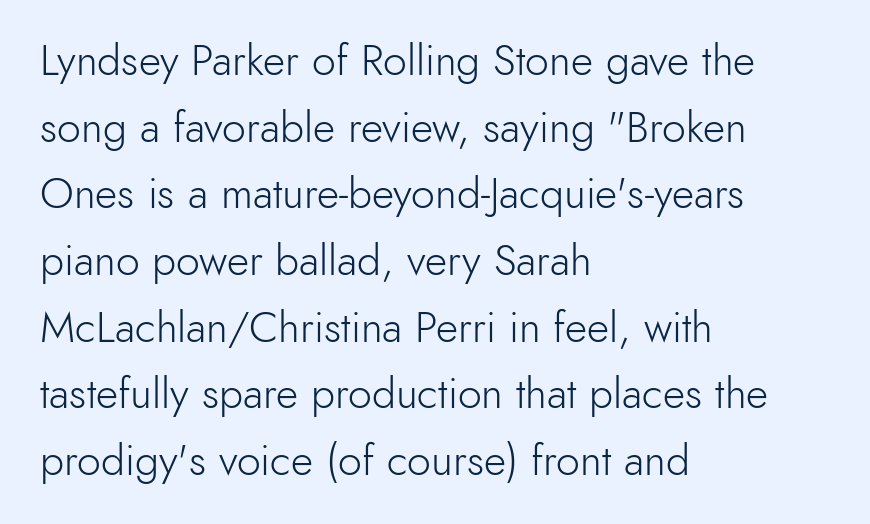
{"serif": "no", "italic": "no", "bold": "no", "weight": "light", "width": "normal", "x_height": "small", "monospaced": "no", "underline": "no", "align": "left", "line_spacing": "normal", "line_spacing_ratio": 1.55, "letter_spacing": "normal", "letter_spacing_em": 0.0, "glyph_px": 43}
